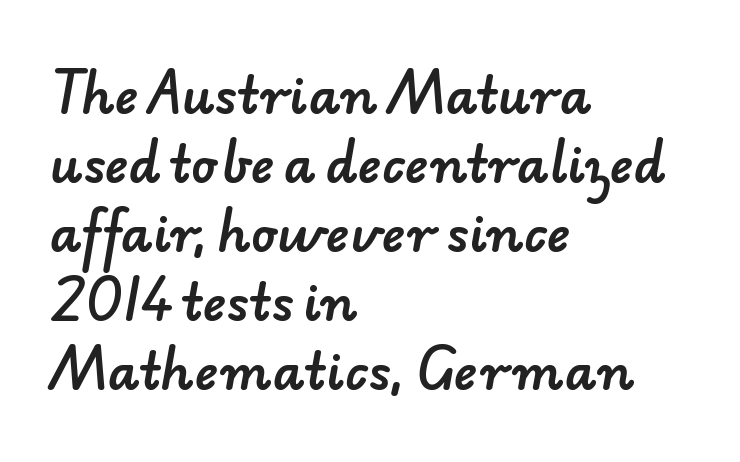
The image shows 50 px sans-serif type; set left-aligned, normal line spacing (1.38x), normal letter spacing, not underlined; low stroke contrast and a small x-height.
